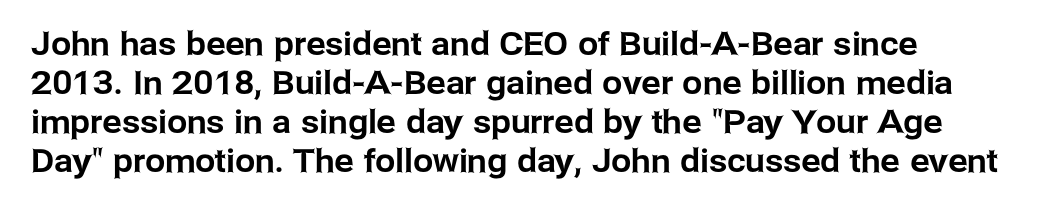
The passage shown is typed in a proportional face where columns would drift. Italic: no, the glyphs are upright roman. Lines of text with bare space underneath. Compared with a centered layout, this one pins lines to the left instead. Nothing sits at the stroke ends, so this counts as sans-serif. The rendering keeps characters at their native spacing.
